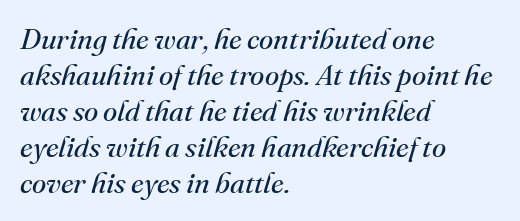
{"serif": "yes", "italic": "yes", "lean": "right", "slant_degrees": 16, "bold": "no", "weight": "regular", "width": "normal", "stroke_contrast": "medium", "x_height": "small", "monospaced": "no", "underline": "no", "align": "left", "line_spacing_ratio": 1.24, "letter_spacing": "normal", "letter_spacing_em": 0.0, "glyph_px": 29}
